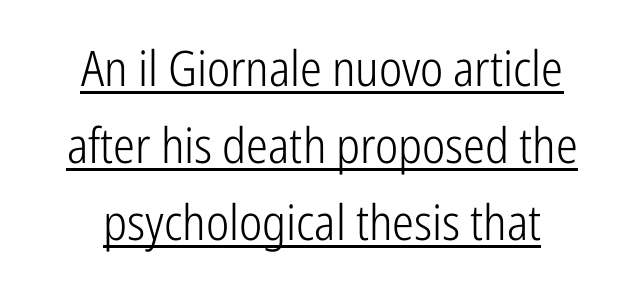
{"serif": "no", "italic": "no", "bold": "no", "weight": "light", "width": "condensed", "stroke_contrast": "low", "x_height": "medium", "monospaced": "no", "underline": "yes", "line_spacing": "normal", "line_spacing_ratio": 1.57, "letter_spacing": "normal", "letter_spacing_em": 0.0, "glyph_px": 49}
